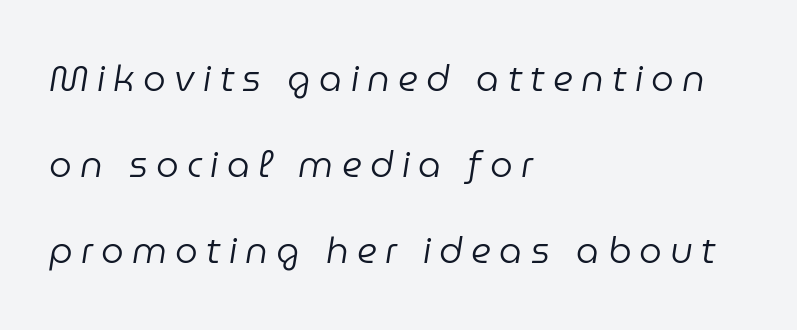
It's the slanting kind of type. Only glyphs here, with clear space below each row. This rendering widens character spacing well past its baseline value. Does the copy run flush right? No — it runs flush left.
